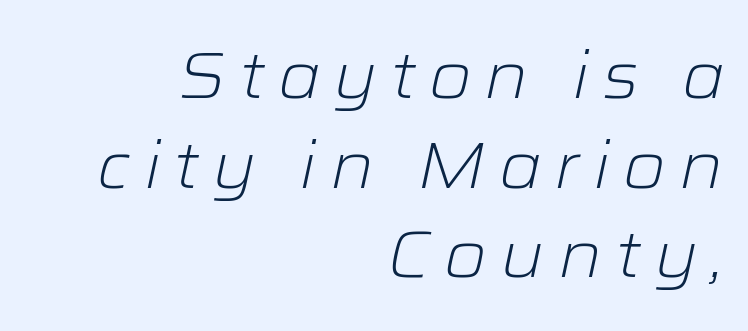
Q: Is the text bold? A: No.
Q: Is the text italic (slanted)? A: Yes, it leans right by about 12 degrees.
Q: Is the text underlined? A: No.
Q: How is the paragraph aligned? A: Right-aligned.
Q: Is the spacing between letters normal or unusually wide? A: Unusually wide.
Q: Is the spacing between lines tight, normal or loose? A: Normal.
Q: Width (condensed, normal, or wide)? A: Wide.
Q: Stroke contrast? A: Low.
Q: x-height? A: Medium.
Q: Monospaced? A: No.
